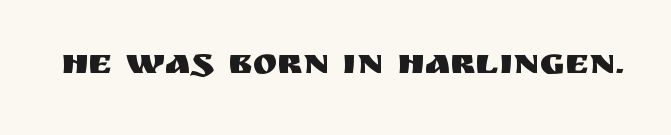
The image shows 37 px sans-serif type, upright; set normal letter spacing, not underlined; medium stroke contrast and a large x-height.
